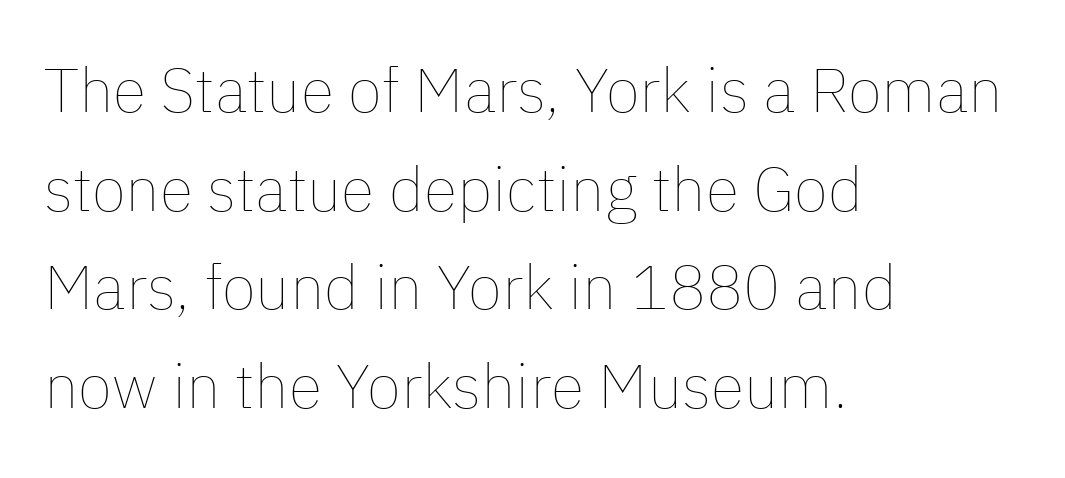
The image shows 62 px thin type, upright; set left-aligned, normal line spacing (1.59x), normal letter spacing, not underlined; low stroke contrast and a medium x-height.
